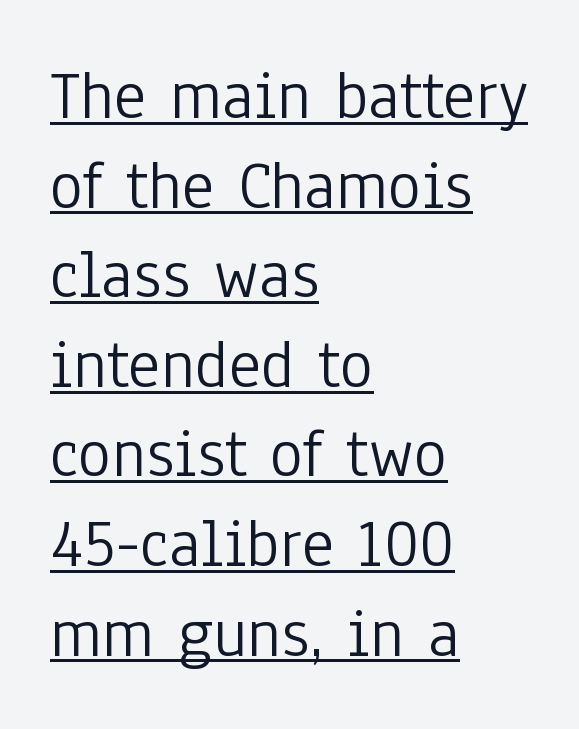
{"serif": "no", "italic": "no", "bold": "no", "weight": "light", "width": "condensed", "stroke_contrast": "low", "x_height": "medium", "monospaced": "no", "underline": "yes", "align": "left", "line_spacing": "normal", "line_spacing_ratio": 1.28, "letter_spacing": "normal", "letter_spacing_em": 0.0, "glyph_px": 70}
